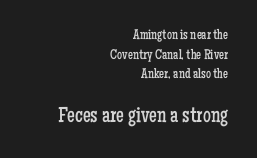
The image shows 22 px text type, upright; set right-aligned, normal line spacing (1.41x), normal letter spacing, not underlined; the second (bottom) block is 1.57x larger.
